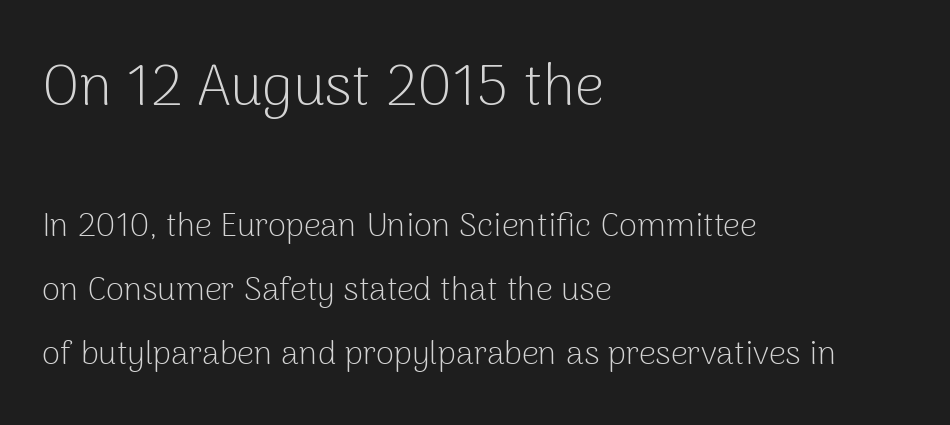
Tracking here is standard; glyphs follow each other at the usual distance. Think standard paragraph weight, or any step lighter than that. In terms of leading, this rendering errs on the spacious side. These lines are set flush left with a ragged right edge. This layout puts the oversized block above and the modest block below. The designer went with a sans here, leaving each stem footless.
